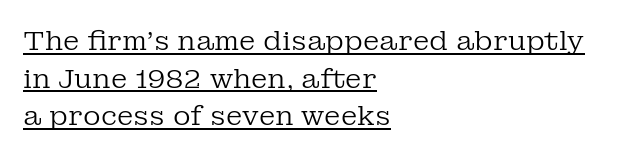
Does extra space separate the letters? No, they use regular spacing. Posture: vertical. The paragraph has a hard left edge and a soft right edge. Each line of the rendering has a horizontal stroke beneath the glyphs. Compared with a typical body face, this is equally light or lighter still. The space between consecutive lines is moderate.
